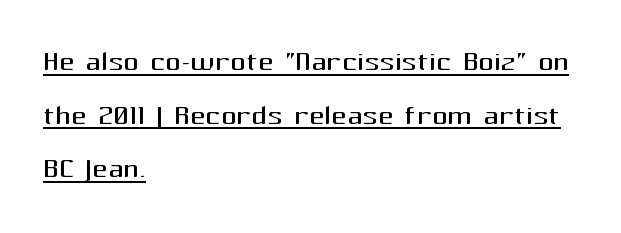
The image shows 38 px regular-weight sans-serif type, upright; set left-aligned, normal line spacing (1.41x), normal letter spacing, underlined; medium stroke contrast and a medium x-height.
